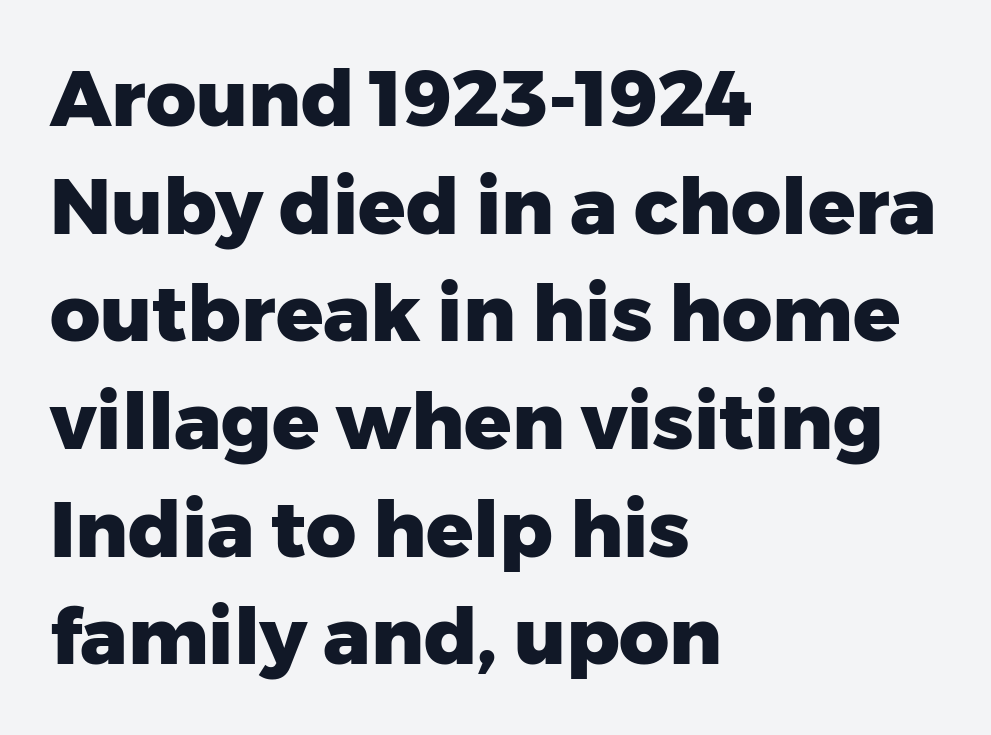
Type style note: lacks serifs. The tracking reads as untouched default to a designer's eye. This rendering uses left alignment, leaving the right contour irregular. The designer left line spacing at the default.
